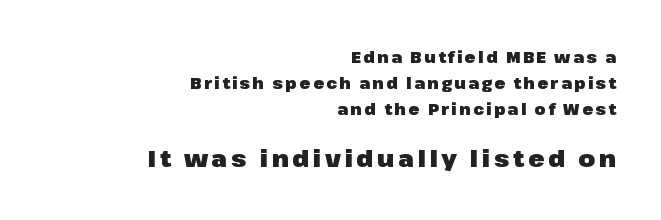
{"italic": "no", "bold": "yes", "underline": "no", "align": "right", "line_spacing": "normal", "line_spacing_ratio": 1.61, "larger_block": "second", "size_ratio": 1.5, "glyph_px": 24}
